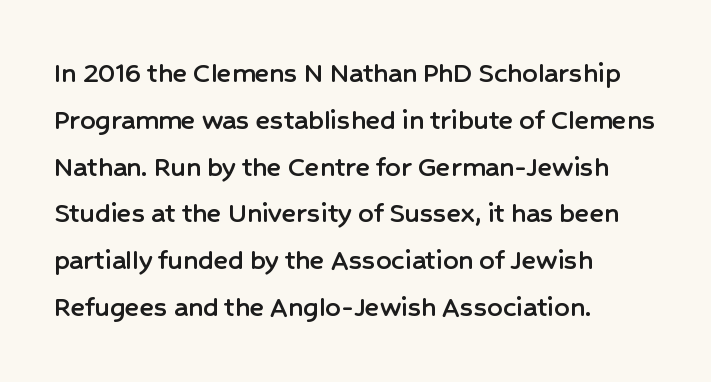
This sample uses a sans-serif face. Caption: multi-line text, flush left, ragged right. The rendering uses natural spacing where letterforms have individual widths. Standard letterfit; no display-style spreading of the glyphs.
